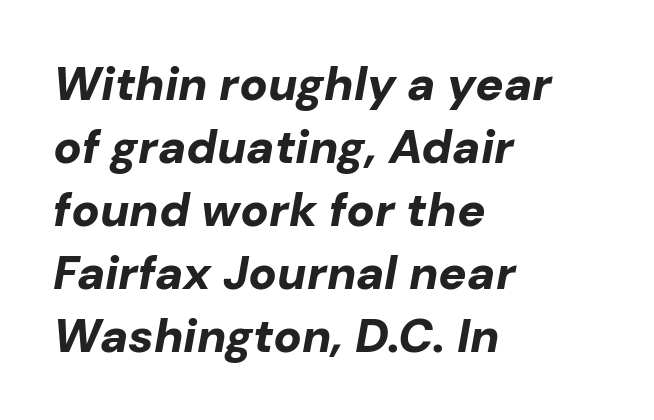
Vertical spacing — default. The glyphs have the mass of a bold cut. The text block is weighted toward the left margin, trailing off unevenly rightward. This rendering leaves character spacing at its baseline value.
